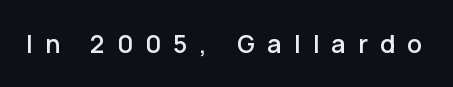
The tracking reads as deliberately expanded to a designer's eye. Unlike italic type, these characters show no tilt at all. Only glyphs here, with clear space below each row.
